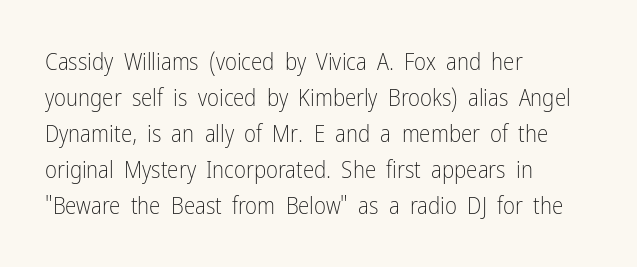
Q: Is the text bold? A: No.
Q: Is the text italic (slanted)? A: No, it is upright.
Q: Is the text underlined? A: No.
Q: How is the paragraph aligned? A: Left-aligned.
Q: Is the spacing between letters normal or unusually wide? A: Normal.
Q: Is the spacing between lines tight, normal or loose? A: Normal.
